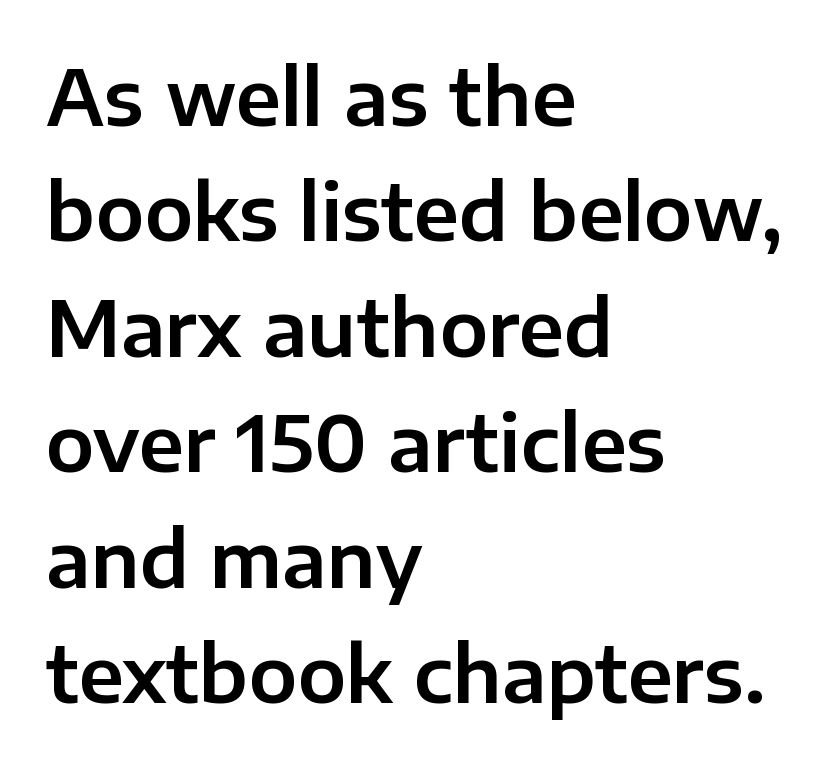
{"serif": "no", "italic": "no", "width": "normal", "stroke_contrast": "low", "x_height": "medium", "monospaced": "no", "underline": "no", "align": "left", "line_spacing": "normal", "line_spacing_ratio": 1.5, "letter_spacing": "normal", "letter_spacing_em": 0.0, "glyph_px": 77}
